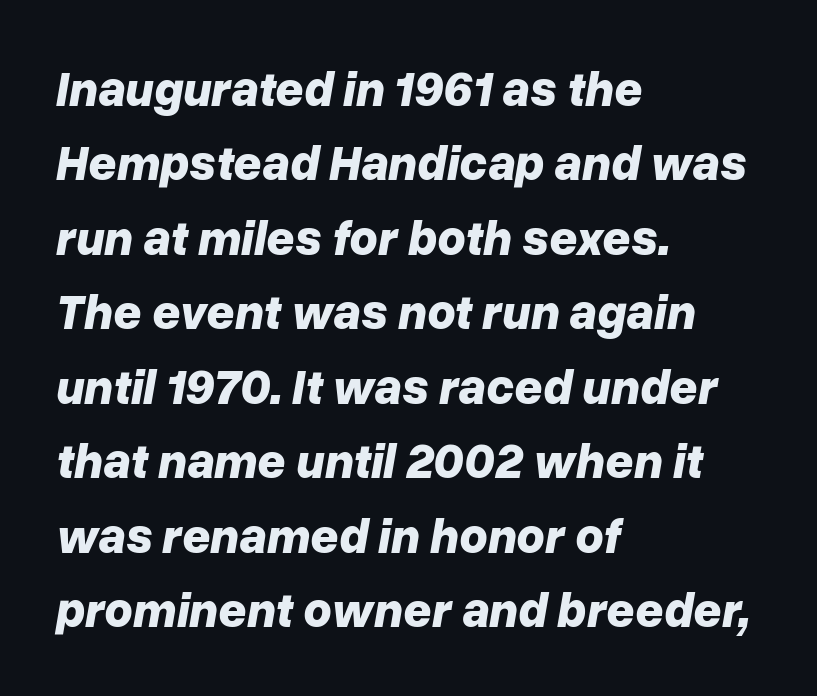
{"italic": "yes", "lean": "right", "slant_degrees": 10, "bold": "yes", "weight": "bold", "width": "normal", "stroke_contrast": "low", "x_height": "medium", "monospaced": "no", "underline": "no", "align": "left", "line_spacing": "normal", "line_spacing_ratio": 1.52, "letter_spacing": "normal", "letter_spacing_em": 0.0, "glyph_px": 49}
